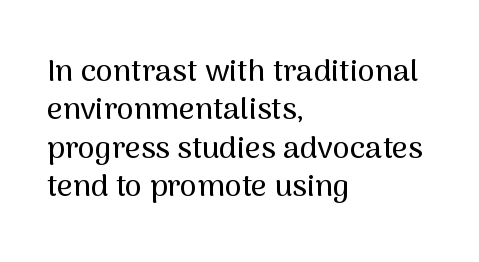
Designer's note — italics off, roman on. Spacing verdict: proportional, widths tailored to each character. Here the glyphs are tracked normally, forming tight word shapes. Unmarked baselines from the first word to the last.
